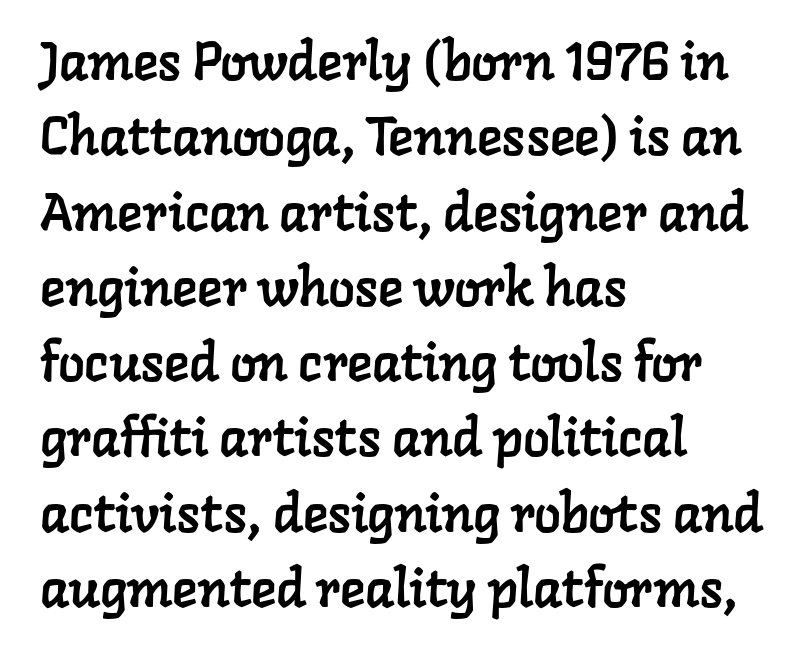
The image shows 53 px serif type; set left-aligned, normal line spacing (1.42x), normal letter spacing, not underlined; low stroke contrast and a medium x-height.
